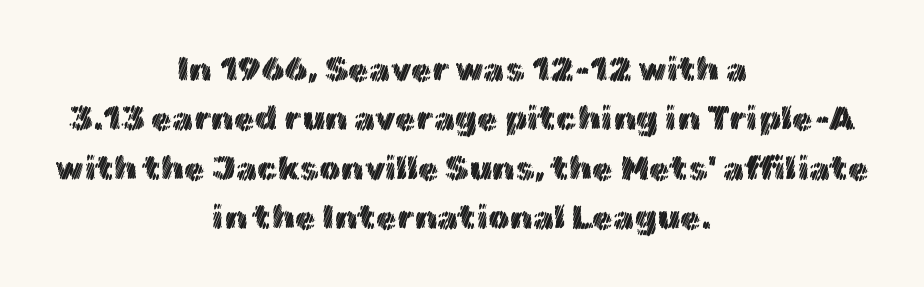
The image shows 34 px text type, upright; set centered, normal line spacing (1.45x), normal letter spacing, not underlined; a medium x-height.
